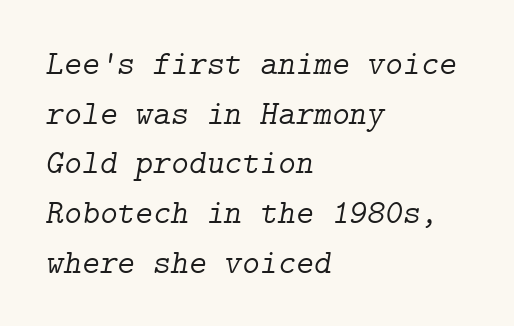
{"serif": "yes", "italic": "yes", "lean": "right", "slant_degrees": 9, "bold": "no", "weight": "light", "width": "normal", "stroke_contrast": "low", "x_height": "medium", "underline": "no", "align": "left", "line_spacing": "normal", "line_spacing_ratio": 1.46, "letter_spacing": "normal", "letter_spacing_em": 0.0, "glyph_px": 34}
